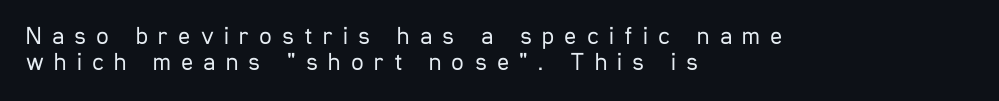
{"italic": "no", "bold": "no", "underline": "no", "align": "left", "line_spacing": "tight", "line_spacing_ratio": 1.03, "letter_spacing": "wide", "letter_spacing_em": 0.41, "glyph_px": 25}
